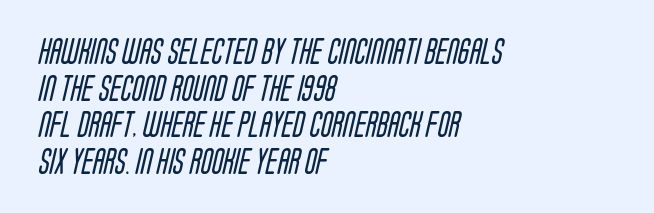
Q: Is the text bold? A: No.
Q: Is the text underlined? A: No.
Q: How is the paragraph aligned? A: Left-aligned.
Q: Is the spacing between letters normal or unusually wide? A: Normal.
Q: Is the spacing between lines tight, normal or loose? A: Normal.
